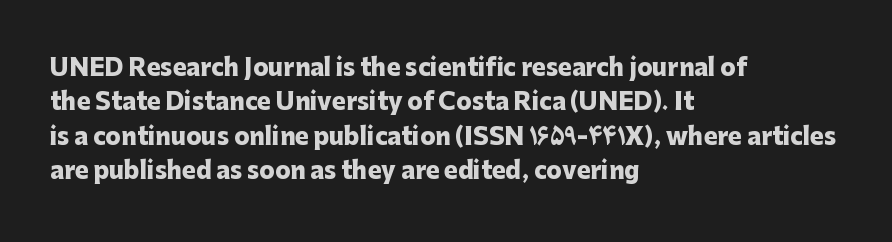
The space directly below the letters is spotless. Interline gaps are of average width in this sample. Ascenders rise straight up at ninety degrees. The rendering anchors every line to the left-hand side. The horizontal fit of the characters is conventional and even. The sample has been set heavy, in full bold.
